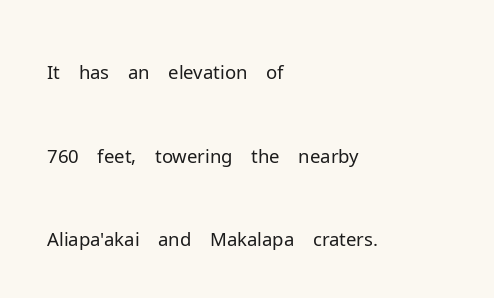
Q: Is the text bold? A: No.
Q: Is the text italic (slanted)? A: No, it is upright.
Q: Is the typeface a serif or a sans-serif typeface? A: Sans-serif.
Q: Is the text underlined? A: No.
Q: How is the paragraph aligned? A: Left-aligned.
Q: Is the spacing between letters normal or unusually wide? A: Normal.
Q: Is the spacing between lines tight, normal or loose? A: Loose.
Q: Width (condensed, normal, or wide)? A: Normal.
Q: Stroke contrast? A: Low.
Q: x-height? A: Medium.
Q: Monospaced? A: No.
